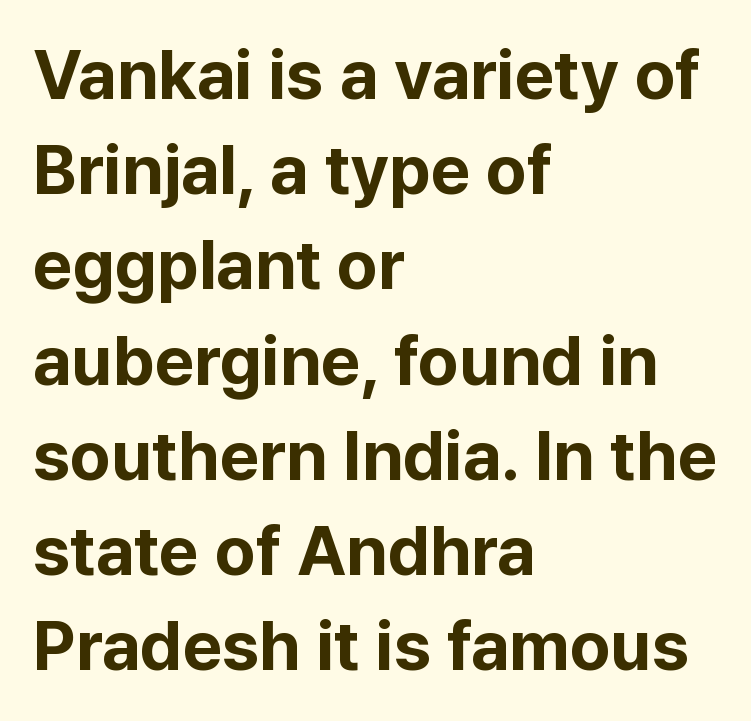
{"serif": "no", "italic": "no", "bold": "yes", "weight": "bold", "width": "normal", "stroke_contrast": "low", "x_height": "medium", "monospaced": "no", "underline": "no", "align": "left", "line_spacing": "normal", "line_spacing_ratio": 1.38, "letter_spacing": "normal", "letter_spacing_em": 0.0, "glyph_px": 69}
